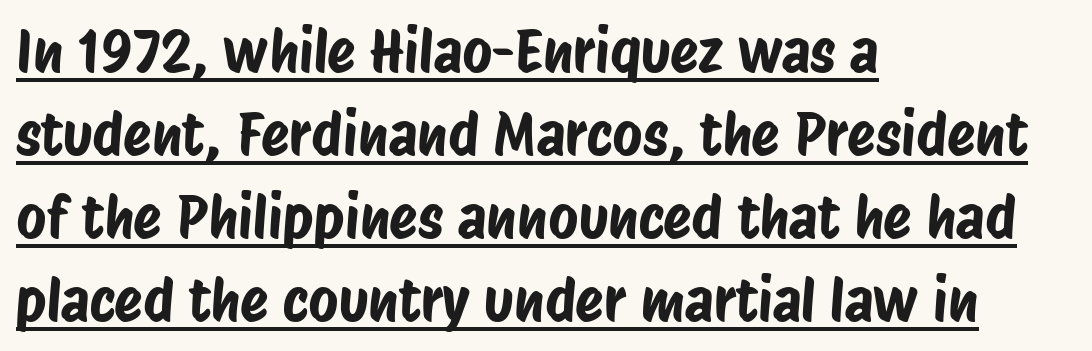
Q: Is the typeface a serif or a sans-serif typeface? A: Sans-serif.
Q: Is the text underlined? A: Yes.
Q: How is the paragraph aligned? A: Left-aligned.
Q: Is the spacing between letters normal or unusually wide? A: Normal.
Q: Is the spacing between lines tight, normal or loose? A: Normal.
Q: Width (condensed, normal, or wide)? A: Condensed.
Q: Stroke contrast? A: Low.
Q: x-height? A: Large.
Q: Monospaced? A: No.
